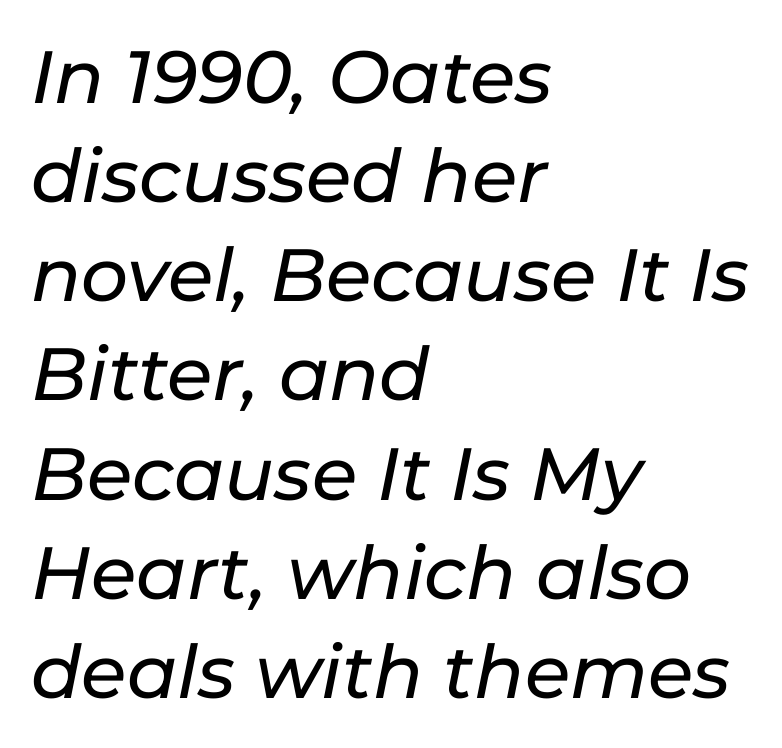
You could call the tracking neutral — neither tight nor loose. Here the designer chose a conventional face with non-uniform glyph widths. The specimen reads as italic at a glance. The strip under each line holds only bare page.
